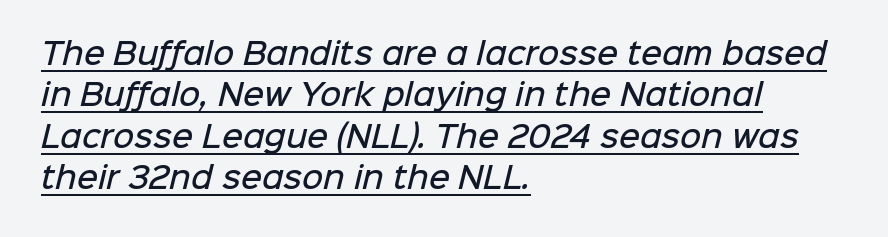
Q: Is the text bold? A: Semi-bold.
Q: Is the typeface a serif or a sans-serif typeface? A: Sans-serif.
Q: Is the text underlined? A: Yes.
Q: How is the paragraph aligned? A: Left-aligned.
Q: Is the spacing between letters normal or unusually wide? A: Normal.
Q: Is the spacing between lines tight, normal or loose? A: Normal.
Q: Width (condensed, normal, or wide)? A: Normal.
Q: Stroke contrast? A: Low.
Q: x-height? A: Medium.
Q: Monospaced? A: No.
